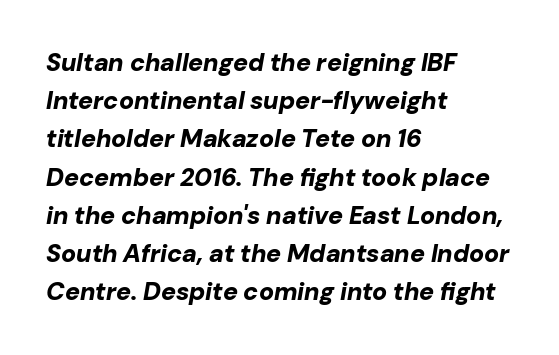
{"italic": "yes", "lean": "right", "slant_degrees": 10, "bold": "yes", "underline": "no", "align": "left", "line_spacing": "normal", "line_spacing_ratio": 1.53, "letter_spacing": "normal", "letter_spacing_em": 0.0, "glyph_px": 25}
